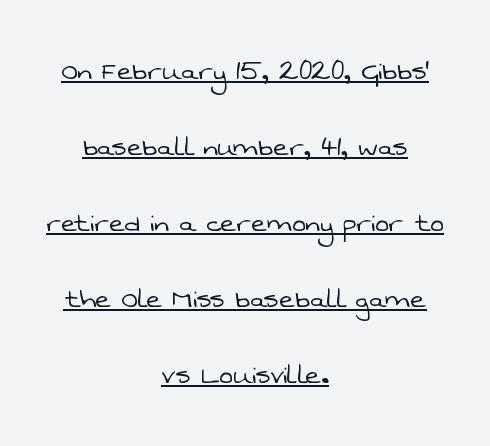
Q: Is the text bold? A: No.
Q: Is the typeface a serif or a sans-serif typeface? A: Sans-serif.
Q: Is the text underlined? A: Yes.
Q: How is the paragraph aligned? A: Centered.
Q: Is the spacing between letters normal or unusually wide? A: Normal.
Q: Is the spacing between lines tight, normal or loose? A: Loose.
Q: Width (condensed, normal, or wide)? A: Normal.
Q: Stroke contrast? A: Low.
Q: x-height? A: Medium.
Q: Monospaced? A: No.
